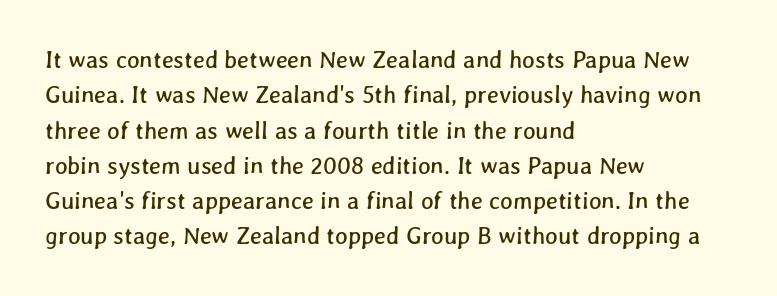
The image shows 24 px text type; set left-aligned, normal line spacing (1.47x), normal letter spacing, not underlined.
